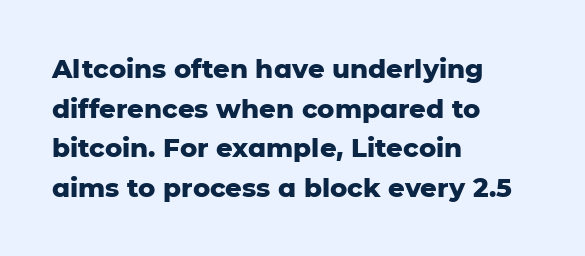
Line spacing here is normal. Words float on clear page, feet unadorned. Each glyph is drawn with heavy, bold strokes. There is no visible air inserted between adjacent glyphs. These lines are set flush left with a ragged right edge. This is roman type, the default non-slanted kind.
